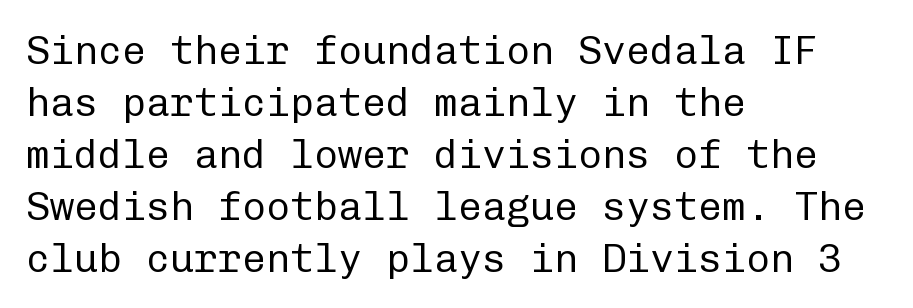
This rendering employs a face without finishing strokes, i.e., a sans-serif. Has an underline been added? It has not. Is there any slant? The stems are plumb. A student would call this left alignment; a typographer would say flush left, rag right. Quick note: interline space is typical.
